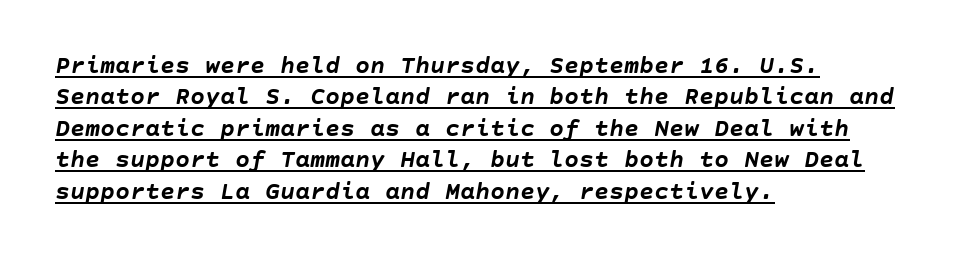
The ragged edge is on the right, which tells us the setting is flush left. Pretty heavy lettering here — definitely bold. Underlining? Definitely there. The rows are spaced the way most documents space them.
